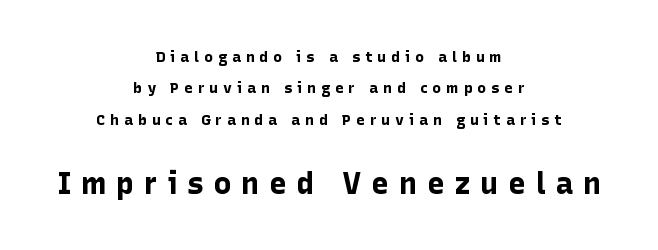
{"serif": "no", "italic": "no", "bold": "yes", "weight": "bold", "width": "normal", "stroke_contrast": "low", "x_height": "medium", "monospaced": "no", "underline": "no", "align": "center", "line_spacing": "loose", "line_spacing_ratio": 2.1, "letter_spacing": "wide", "letter_spacing_em": 0.32, "larger_block": "second", "size_ratio": 2.0, "glyph_px": 30}
